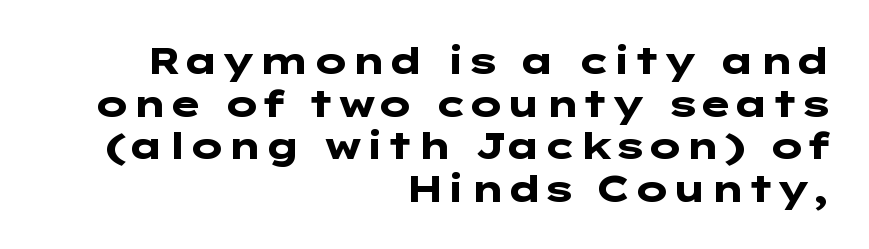
Q: Is the text bold? A: Yes.
Q: Is the text italic (slanted)? A: No, it is upright.
Q: Is the typeface a serif or a sans-serif typeface? A: Sans-serif.
Q: Is the text underlined? A: No.
Q: How is the paragraph aligned? A: Right-aligned.
Q: Is the spacing between letters normal or unusually wide? A: Normal.
Q: Is the spacing between lines tight, normal or loose? A: Tight.
Q: Width (condensed, normal, or wide)? A: Wide.
Q: Stroke contrast? A: Low.
Q: x-height? A: Medium.
